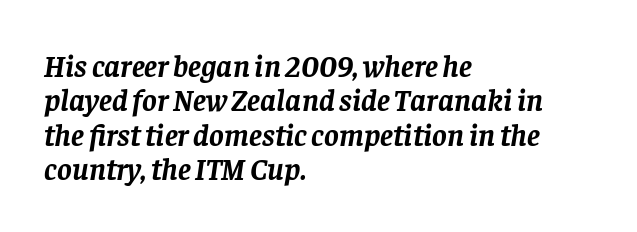
The image shows 31 px semibold serif type, italic (leaning right); set left-aligned, tight line spacing (1.11x), normal letter spacing, not underlined; low stroke contrast and a large x-height.
